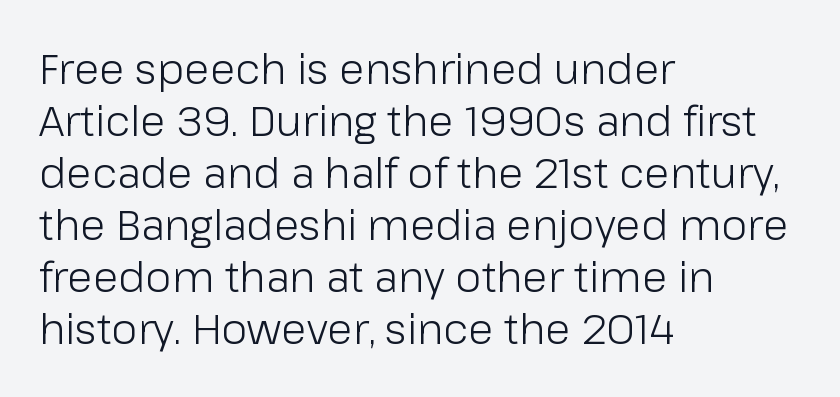
Q: Is the text bold? A: No.
Q: Is the text italic (slanted)? A: No, it is upright.
Q: Is the typeface a serif or a sans-serif typeface? A: Sans-serif.
Q: Is the text underlined? A: No.
Q: How is the paragraph aligned? A: Left-aligned.
Q: Is the spacing between letters normal or unusually wide? A: Normal.
Q: Width (condensed, normal, or wide)? A: Normal.
Q: Stroke contrast? A: Low.
Q: x-height? A: Medium.
Q: Monospaced? A: No.
